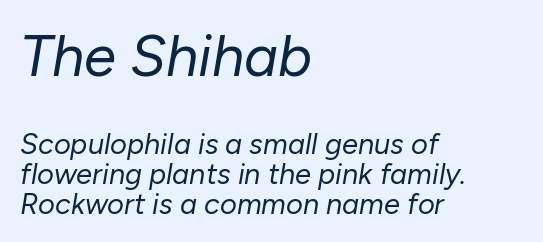
The image shows 58 px regular-weight type, italic (leaning right); set left-aligned, tight line spacing (1.03x), normal letter spacing, not underlined; the first (top) block is 2.0x larger; low stroke contrast and a medium x-height.
